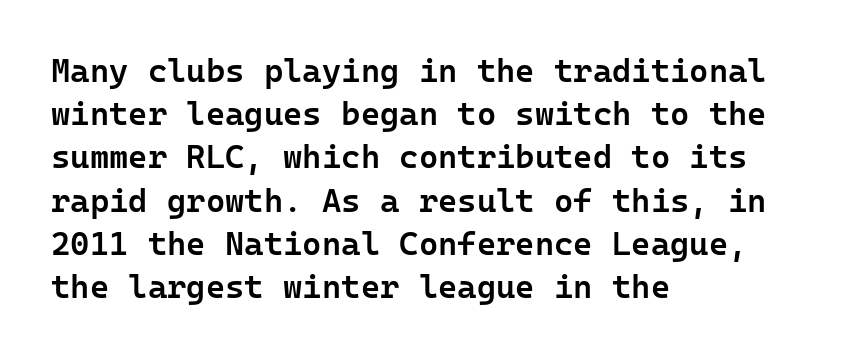
The image shows 33 px semibold sans-serif type, upright; set left-aligned, normal line spacing (1.31x), normal letter spacing, not underlined; low stroke contrast and a medium x-height.
